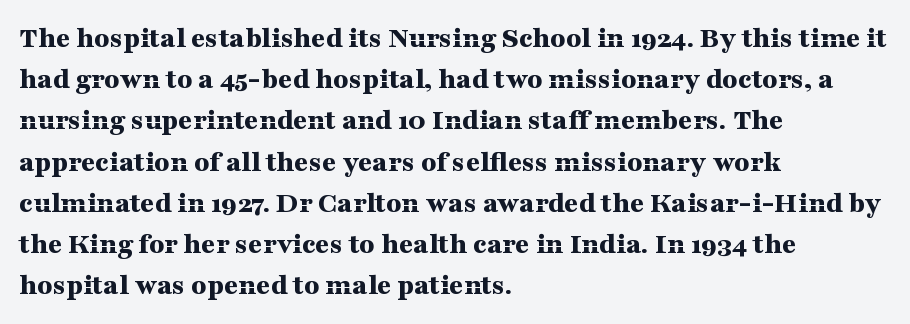
The image shows 31 px bold, wide serif type, upright; set left-aligned, normal line spacing (1.33x), normal letter spacing, not underlined; medium stroke contrast and a medium x-height.
